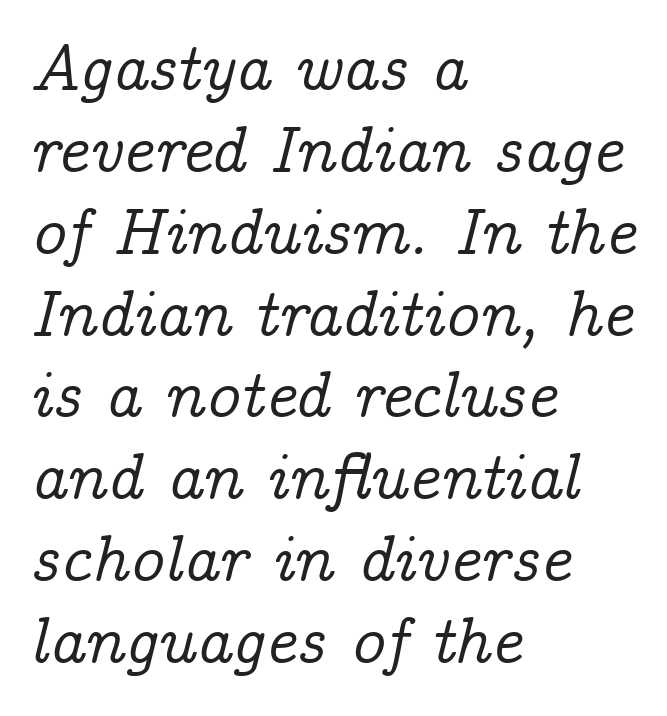
{"serif": "yes", "italic": "yes", "lean": "right", "slant_degrees": 14, "width": "normal", "stroke_contrast": "low", "x_height": "medium", "monospaced": "no", "underline": "no", "align": "left", "line_spacing_ratio": 1.24, "letter_spacing": "normal", "letter_spacing_em": 0.0, "glyph_px": 66}
